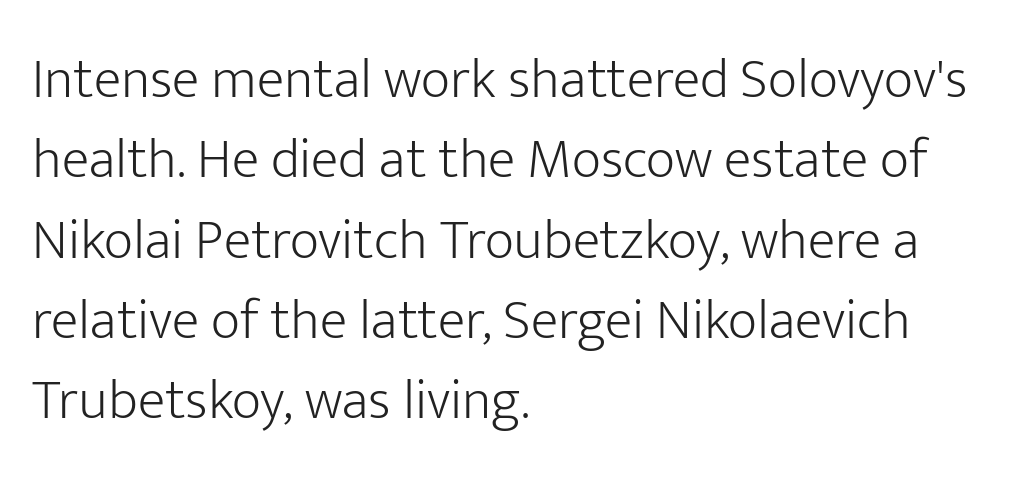
Q: Is the text bold? A: No.
Q: Is the text italic (slanted)? A: No, it is upright.
Q: Is the typeface a serif or a sans-serif typeface? A: Sans-serif.
Q: Is the text underlined? A: No.
Q: How is the paragraph aligned? A: Left-aligned.
Q: Is the spacing between letters normal or unusually wide? A: Normal.
Q: Is the spacing between lines tight, normal or loose? A: Normal.
Q: Width (condensed, normal, or wide)? A: Normal.
Q: Stroke contrast? A: Low.
Q: x-height? A: Medium.
Q: Monospaced? A: No.
